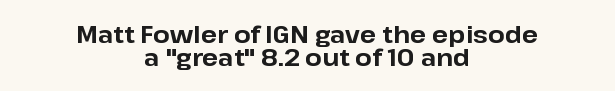
{"italic": "no", "bold": "yes", "underline": "no", "align": "center", "line_spacing": "tight", "line_spacing_ratio": 0.96, "letter_spacing": "normal", "letter_spacing_em": 0.0, "glyph_px": 24}
